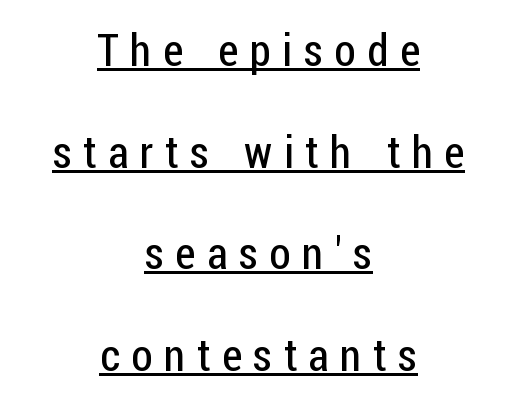
The image shows 44 px regular-weight, condensed sans-serif type, upright; set centered, loose line spacing (2.31x), unusually wide letter spacing (+0.26 em), underlined; low stroke contrast and a medium x-height.
